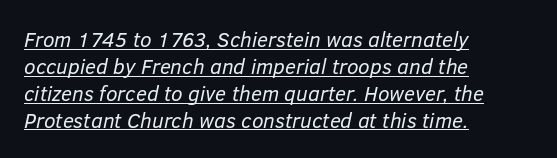
{"italic": "yes", "lean": "right", "slant_degrees": 12, "bold": "no", "underline": "yes", "align": "left", "line_spacing": "normal", "line_spacing_ratio": 1.28, "letter_spacing": "normal", "letter_spacing_em": 0.0, "glyph_px": 21}
